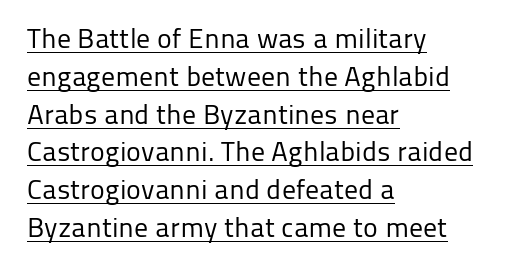
Q: Is the text bold? A: No.
Q: Is the text italic (slanted)? A: No, it is upright.
Q: Is the typeface a serif or a sans-serif typeface? A: Sans-serif.
Q: Is the text underlined? A: Yes.
Q: How is the paragraph aligned? A: Left-aligned.
Q: Is the spacing between letters normal or unusually wide? A: Normal.
Q: Is the spacing between lines tight, normal or loose? A: Normal.
Q: Width (condensed, normal, or wide)? A: Normal.
Q: Stroke contrast? A: Low.
Q: x-height? A: Medium.
Q: Monospaced? A: No.
